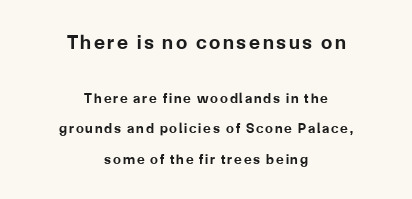
The image shows 20 px bold type, upright; set centered, loose line spacing (2.19x), not underlined; the first (top) block is 1.43x larger.
